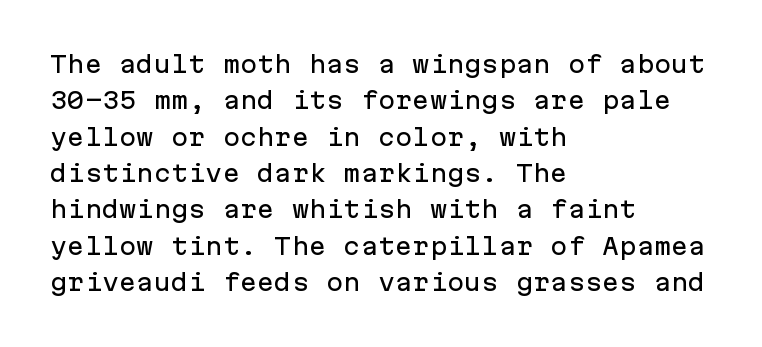
Style check: upright. Honestly, the letter spacing is just normal — you wouldn't notice it. Short and long lines alike share a common starting point at left. Any mark beneath the type? The region is blank. Interline gaps are of average width in this sample.
